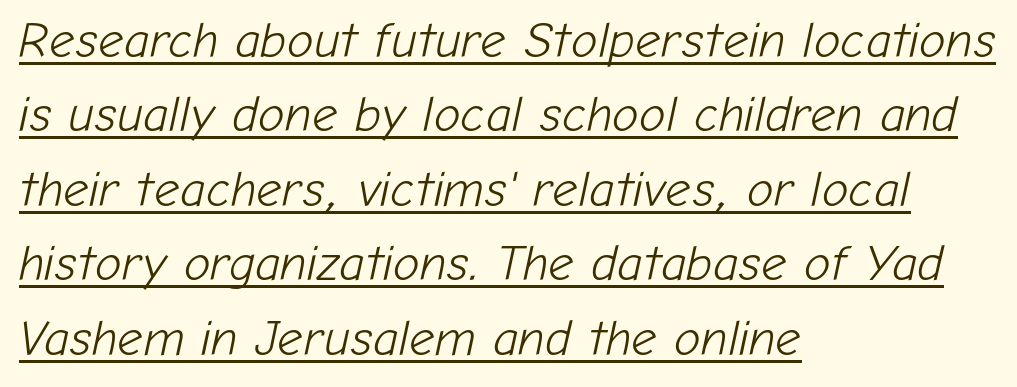
{"italic": "yes", "lean": "right", "slant_degrees": 12, "bold": "no", "weight": "light", "width": "normal", "stroke_contrast": "low", "x_height": "medium", "monospaced": "no", "underline": "yes", "align": "left", "line_spacing": "normal", "line_spacing_ratio": 1.49, "letter_spacing": "normal", "letter_spacing_em": 0.0, "glyph_px": 50}
